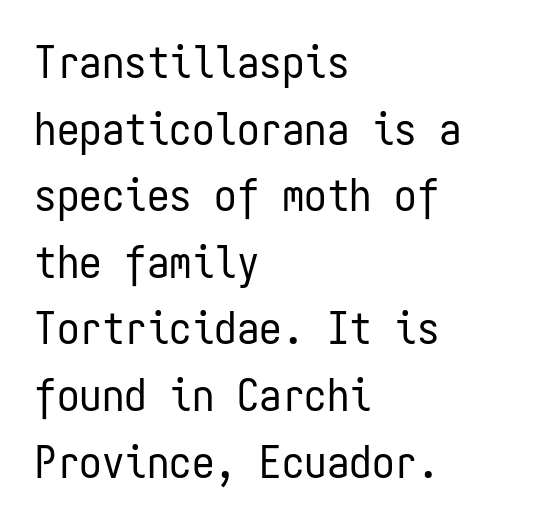
{"serif": "no", "italic": "no", "bold": "no", "weight": "regular", "width": "condensed", "stroke_contrast": "low", "x_height": "medium", "monospaced": "yes", "underline": "no", "align": "left", "line_spacing": "normal", "line_spacing_ratio": 1.48, "letter_spacing": "normal", "letter_spacing_em": 0.0, "glyph_px": 45}
